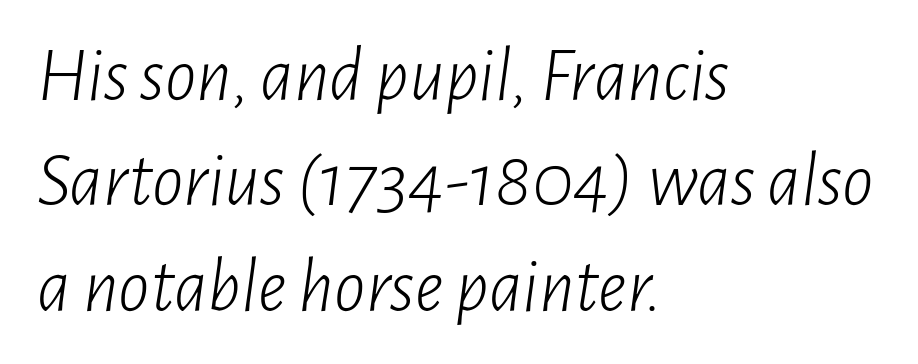
{"italic": "yes", "lean": "right", "slant_degrees": 7, "bold": "no", "weight": "light", "width": "condensed", "stroke_contrast": "low", "x_height": "medium", "monospaced": "no", "underline": "no", "align": "left", "line_spacing": "normal", "line_spacing_ratio": 1.35, "letter_spacing": "normal", "letter_spacing_em": 0.0, "glyph_px": 78}
